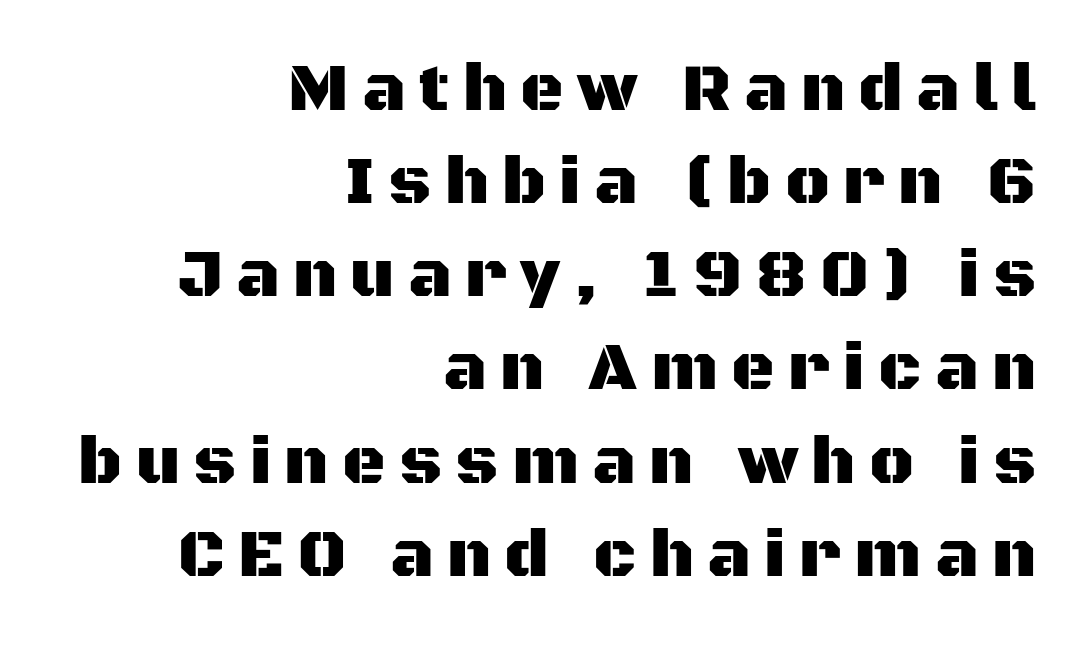
Note the varied advance widths — an 'i' is clearly narrower than an 'm'. Font category for this specimen: sans-serif. These lines sit exactly where default settings would place them. Characters follow at a spacing far wider than the type designer built in. This sample uses an upright cut, with every glyph sitting square on the baseline.
